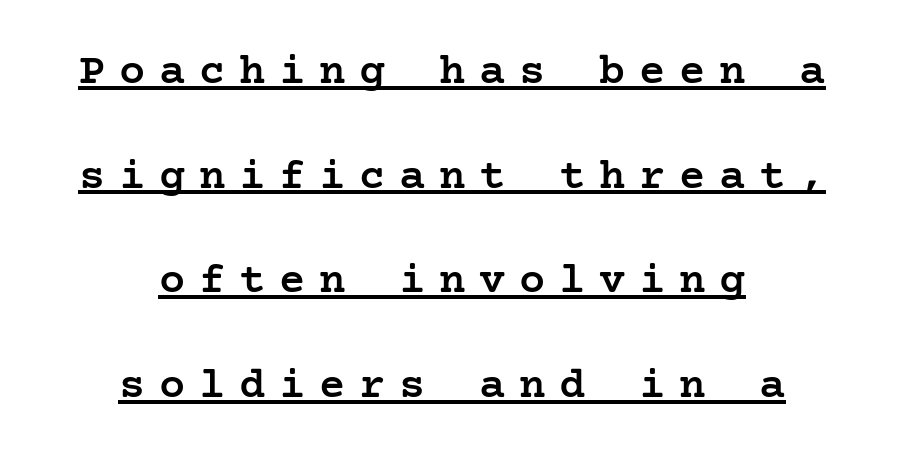
The image shows 44 px semibold serif type, upright; set centered, loose line spacing (2.38x), unusually wide letter spacing (+0.31 em), underlined; low stroke contrast and a medium x-height.
